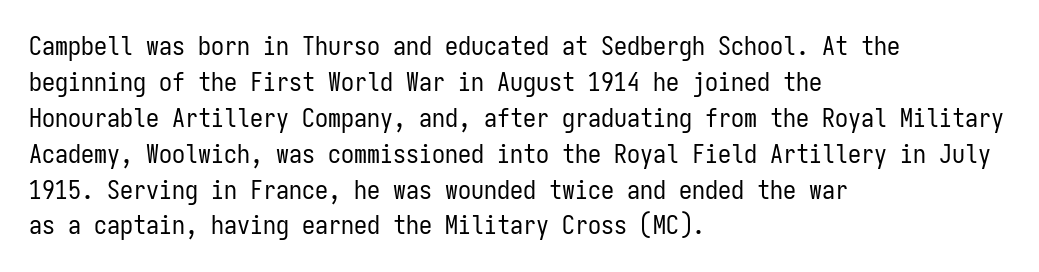
The characters are drawn with everyday or finer stroke widths. Line beginnings align vertically; line endings do not. Rule under the text: the space is simply empty. Words appear dense and cohesive because spacing is normal. Whoever set this chose a conventional vertical rhythm. Rendered with straight, roman letterforms.
